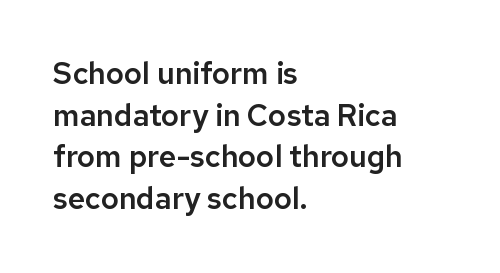
The image shows 30 px sans-serif type, upright; set left-aligned, normal line spacing (1.39x), normal letter spacing, not underlined; low stroke contrast and a medium x-height.
